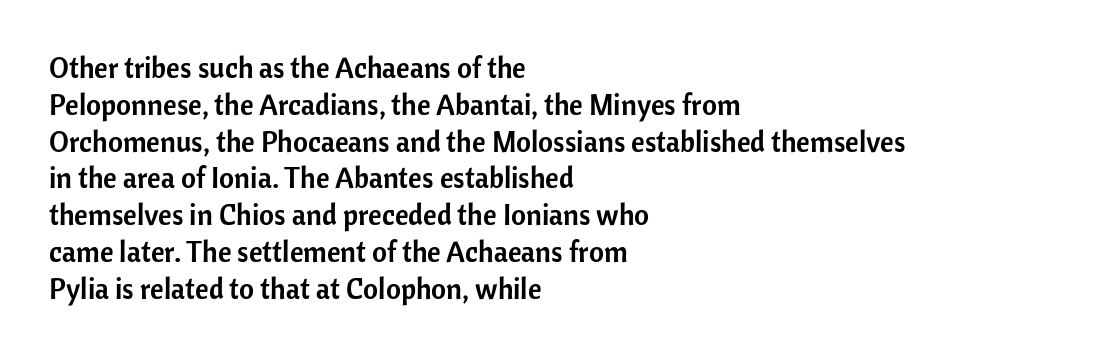
Students, note that the glyphs here touch the page at normal intervals. Lines of text with bare space underneath. Think of a printed novel: that variable character pitch is what you see here. Look at the bottom of the vertical strokes: they stop flat, with no serifs.
